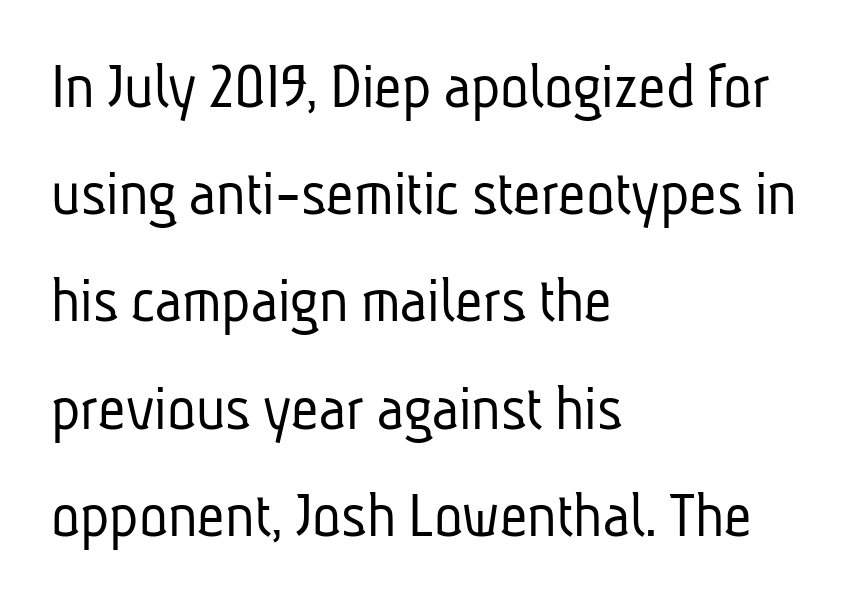
Q: Is the text bold? A: No.
Q: Is the typeface a serif or a sans-serif typeface? A: Sans-serif.
Q: Is the text underlined? A: No.
Q: How is the paragraph aligned? A: Left-aligned.
Q: Is the spacing between letters normal or unusually wide? A: Normal.
Q: Is the spacing between lines tight, normal or loose? A: Normal.
Q: Width (condensed, normal, or wide)? A: Condensed.
Q: Stroke contrast? A: Low.
Q: x-height? A: Medium.
Q: Monospaced? A: No.
